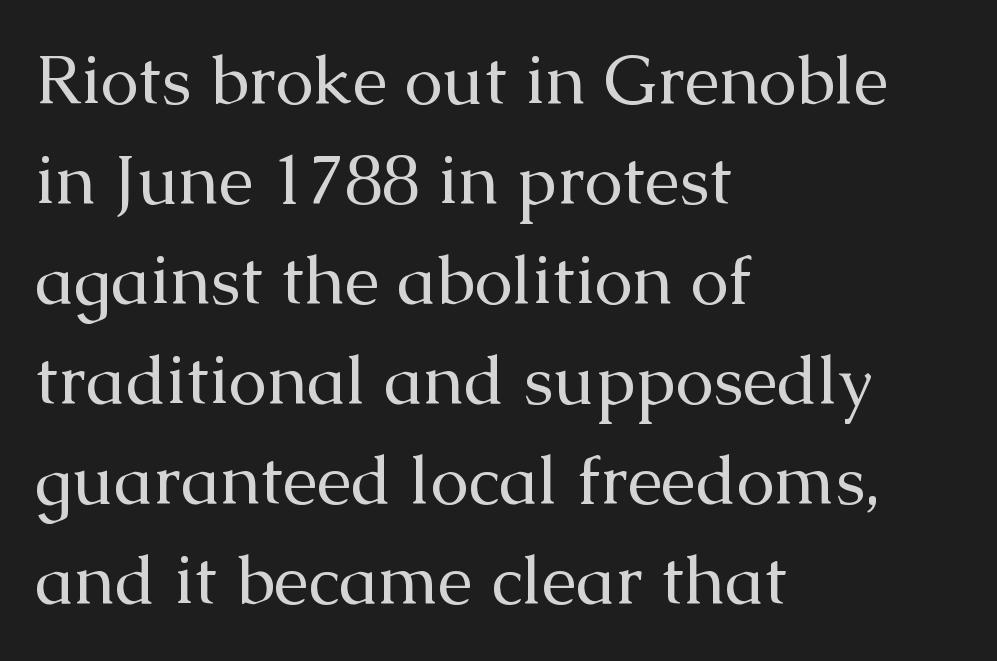
Q: Is the text bold? A: No.
Q: Is the text italic (slanted)? A: No, it is upright.
Q: Is the typeface a serif or a sans-serif typeface? A: Serif.
Q: Is the text underlined? A: No.
Q: How is the paragraph aligned? A: Left-aligned.
Q: Is the spacing between letters normal or unusually wide? A: Normal.
Q: Is the spacing between lines tight, normal or loose? A: Normal.
Q: Width (condensed, normal, or wide)? A: Normal.
Q: Stroke contrast? A: Medium.
Q: x-height? A: Medium.
Q: Monospaced? A: No.
